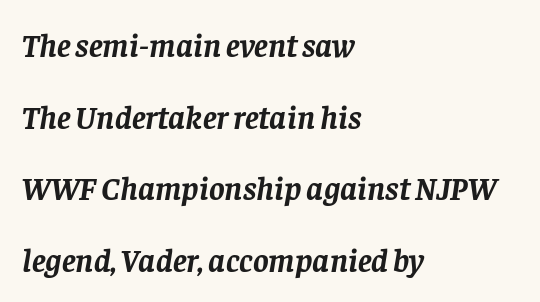
Summary of vertical rhythm: relaxed, with wide interline spacing. The typesetter chose a ragged-right arrangement here. Varying glyph widths throughout — classic text-font behaviour. You could call the tracking neutral — neither tight nor loose.
